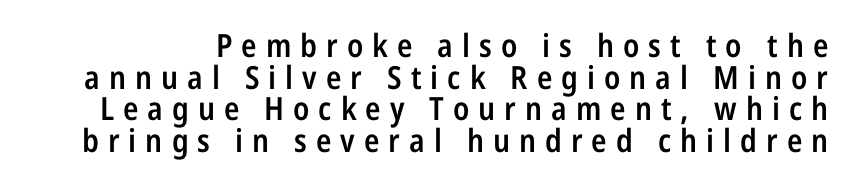
The image shows 32 px semibold, condensed sans-serif type, upright; set tight line spacing (0.99x), unusually wide letter spacing (+0.28 em), not underlined; low stroke contrast and a medium x-height.
